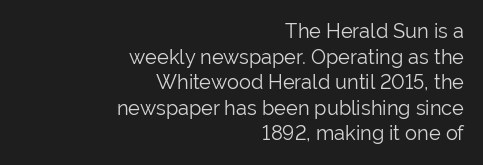
The space beneath each line is pristine and unruled. Line endings align vertically; line beginnings do not. You can tell it's not italic because the verticals are truly vertical. The line-height multiplier appears to be the usual default. Does extra space separate the letters? No, they use regular spacing.
